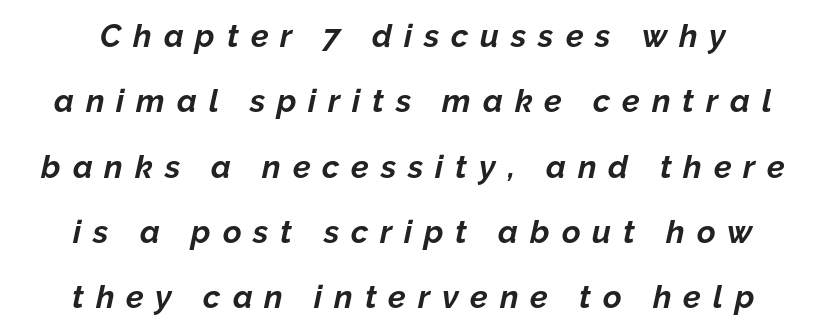
{"italic": "yes", "lean": "right", "slant_degrees": 12, "bold": "yes", "weight": "bold", "width": "normal", "stroke_contrast": "low", "x_height": "medium", "monospaced": "no", "underline": "no", "line_spacing": "loose", "line_spacing_ratio": 2.04, "letter_spacing": "wide", "letter_spacing_em": 0.37, "glyph_px": 32}
